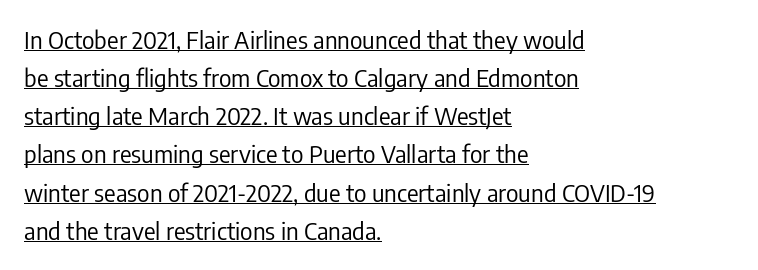
Q: Is the text bold? A: No.
Q: Is the text italic (slanted)? A: No, it is upright.
Q: Is the text underlined? A: Yes.
Q: How is the paragraph aligned? A: Left-aligned.
Q: Is the spacing between letters normal or unusually wide? A: Normal.
Q: Is the spacing between lines tight, normal or loose? A: Normal.
